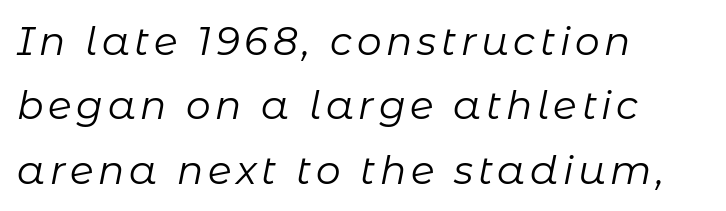
These lines sit exactly where default settings would place them. Left-aligned paragraph, ragged on the right. The passage shown leans; its letterforms are oblique. Counters stay open thanks to moderate or lighter strokes. Nobody drew a line under any word here.
